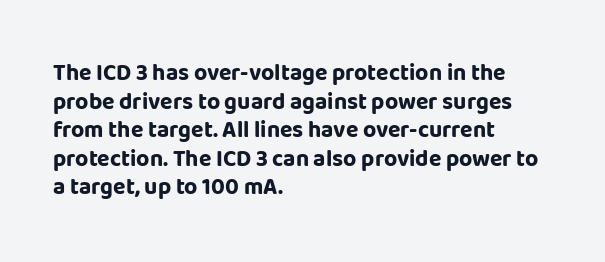
{"italic": "no", "bold": "yes", "underline": "no", "align": "left", "line_spacing_ratio": 1.24, "letter_spacing": "normal", "letter_spacing_em": 0.0, "glyph_px": 23}
